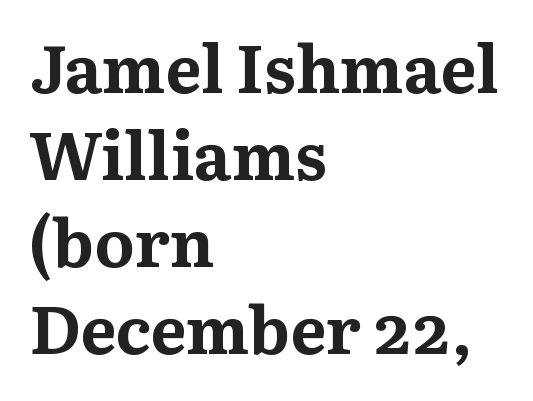
{"serif": "yes", "italic": "no", "bold": "yes", "weight": "bold", "width": "normal", "stroke_contrast": "medium", "x_height": "medium", "monospaced": "no", "underline": "no", "align": "left", "line_spacing": "normal", "line_spacing_ratio": 1.3, "letter_spacing": "normal", "letter_spacing_em": 0.0, "glyph_px": 67}
